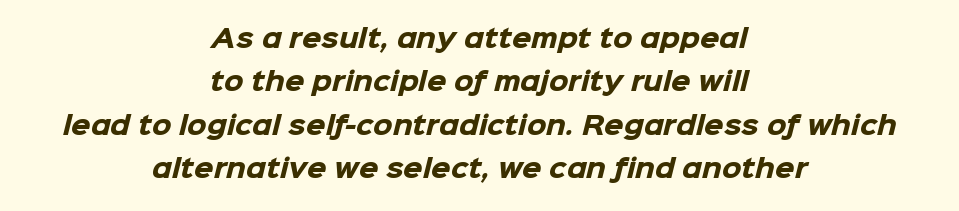
Q: Is the text bold? A: Yes.
Q: Is the text underlined? A: No.
Q: How is the paragraph aligned? A: Centered.
Q: Is the spacing between letters normal or unusually wide? A: Normal.
